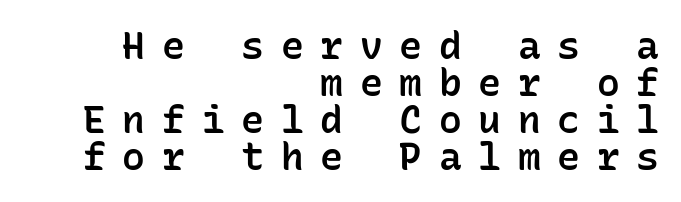
The image shows 38 px semibold sans-serif type, upright, monospaced; set right-aligned, tight line spacing (0.97x), unusually wide letter spacing (+0.44 em), not underlined; low stroke contrast and a medium x-height.
